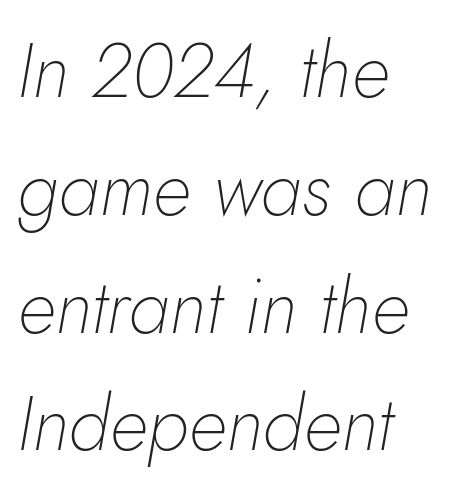
Q: Is the text bold? A: No.
Q: Is the text italic (slanted)? A: Yes, it leans right by about 10 degrees.
Q: Is the text underlined? A: No.
Q: How is the paragraph aligned? A: Left-aligned.
Q: Is the spacing between letters normal or unusually wide? A: Normal.
Q: Is the spacing between lines tight, normal or loose? A: Normal.
Q: Width (condensed, normal, or wide)? A: Normal.
Q: Stroke contrast? A: Low.
Q: x-height? A: Small.
Q: Monospaced? A: No.
